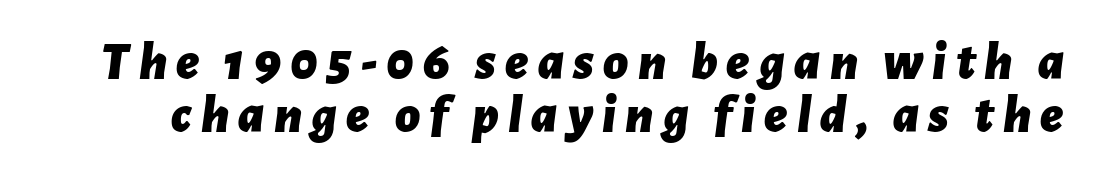
Nobody drew a line under any word here. Proportional: the letters do not fall into vertical columns. Horizontal bands of white between lines are thin slivers. The face used here has a pronounced slope to its letters. The passage shown is emphatically bold.
